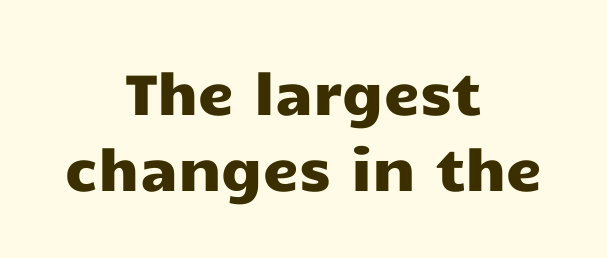
{"serif": "no", "italic": "no", "width": "wide", "stroke_contrast": "low", "x_height": "medium", "monospaced": "no", "underline": "no", "align": "center", "line_spacing": "normal", "line_spacing_ratio": 1.34, "letter_spacing": "normal", "letter_spacing_em": 0.0, "glyph_px": 57}
